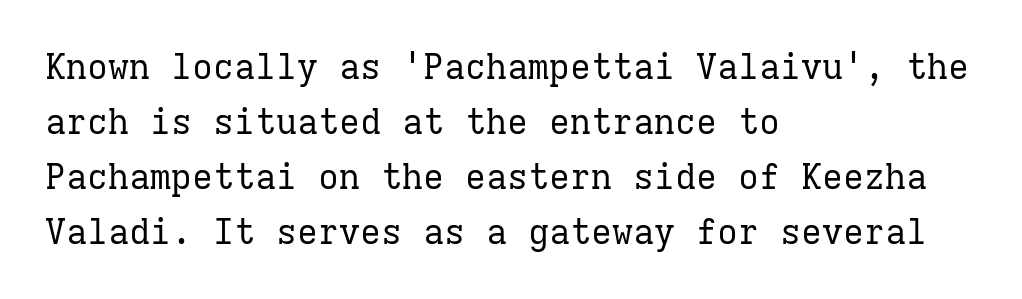
{"serif": "yes", "italic": "no", "bold": "no", "weight": "regular", "width": "normal", "stroke_contrast": "low", "x_height": "medium", "monospaced": "yes", "underline": "no", "align": "left", "line_spacing": "normal", "line_spacing_ratio": 1.57, "letter_spacing": "normal", "letter_spacing_em": 0.0, "glyph_px": 35}
